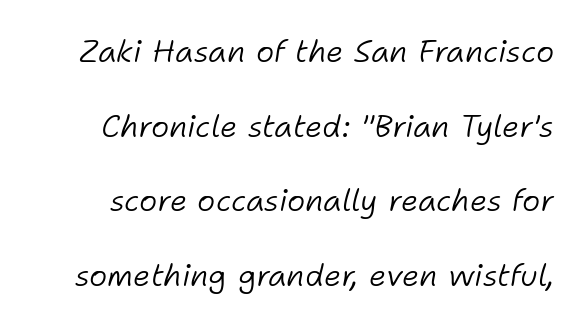
Is this a fixed-width face? No — the glyphs have proportional, varying widths. These glyphs show unthickened strokes, regular width or finer. The specimen reads as italic at a glance. Underlining? Definitely not there. Regarding leading, the lines here are spaced well apart. Look at the tracking — it's just the regular setting, nothing added.
